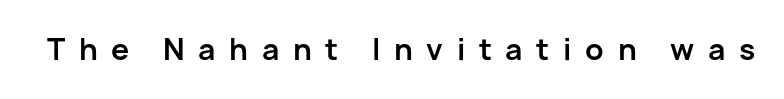
Q: Is the text bold? A: Yes.
Q: Is the text italic (slanted)? A: No, it is upright.
Q: Is the typeface a serif or a sans-serif typeface? A: Sans-serif.
Q: Is the text underlined? A: No.
Q: Is the spacing between letters normal or unusually wide? A: Unusually wide.
Q: Width (condensed, normal, or wide)? A: Normal.
Q: Stroke contrast? A: Low.
Q: x-height? A: Medium.
Q: Monospaced? A: No.
